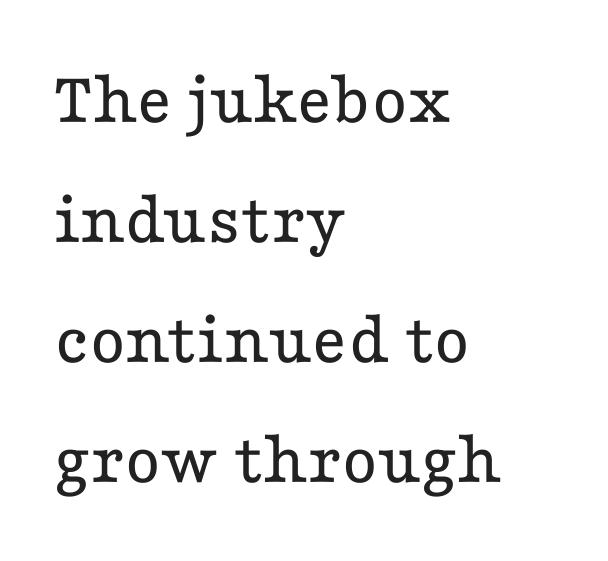
Stroke terminals: seriffed. Look at the tracking — it's just the regular setting, nothing added. The vertical gap from one line to the next is medium. Is this a fixed-width face? No — the glyphs have proportional, varying widths.
